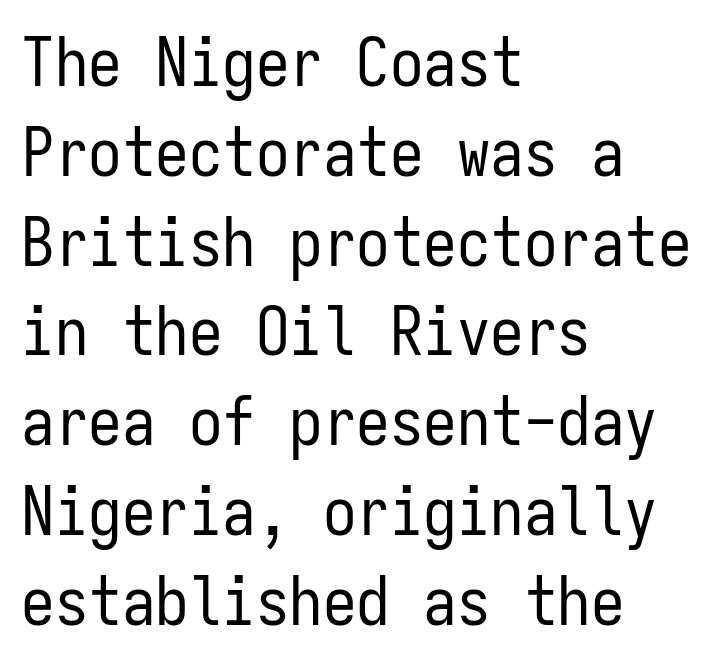
Q: Is the text bold? A: No.
Q: Is the text italic (slanted)? A: No, it is upright.
Q: Is the typeface a serif or a sans-serif typeface? A: Sans-serif.
Q: Is the text underlined? A: No.
Q: How is the paragraph aligned? A: Left-aligned.
Q: Is the spacing between letters normal or unusually wide? A: Normal.
Q: Is the spacing between lines tight, normal or loose? A: Normal.
Q: Width (condensed, normal, or wide)? A: Condensed.
Q: Stroke contrast? A: Low.
Q: x-height? A: Medium.
Q: Monospaced? A: Yes.
